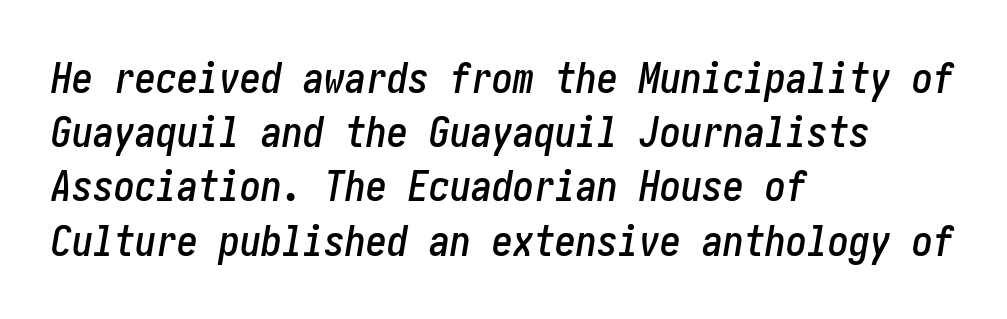
Q: Is the text italic (slanted)? A: Yes, it leans right by about 10 degrees.
Q: Is the text underlined? A: No.
Q: How is the paragraph aligned? A: Left-aligned.
Q: Is the spacing between letters normal or unusually wide? A: Normal.
Q: Is the spacing between lines tight, normal or loose? A: Normal.
Q: Width (condensed, normal, or wide)? A: Condensed.
Q: Stroke contrast? A: Low.
Q: x-height? A: Medium.
